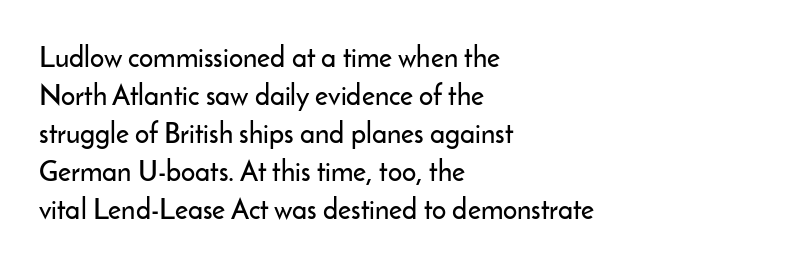
Q: Is the text italic (slanted)? A: No, it is upright.
Q: Is the typeface a serif or a sans-serif typeface? A: Sans-serif.
Q: Is the text underlined? A: No.
Q: How is the paragraph aligned? A: Left-aligned.
Q: Is the spacing between letters normal or unusually wide? A: Normal.
Q: Is the spacing between lines tight, normal or loose? A: Normal.
Q: Width (condensed, normal, or wide)? A: Normal.
Q: Stroke contrast? A: Low.
Q: x-height? A: Small.
Q: Monospaced? A: No.
